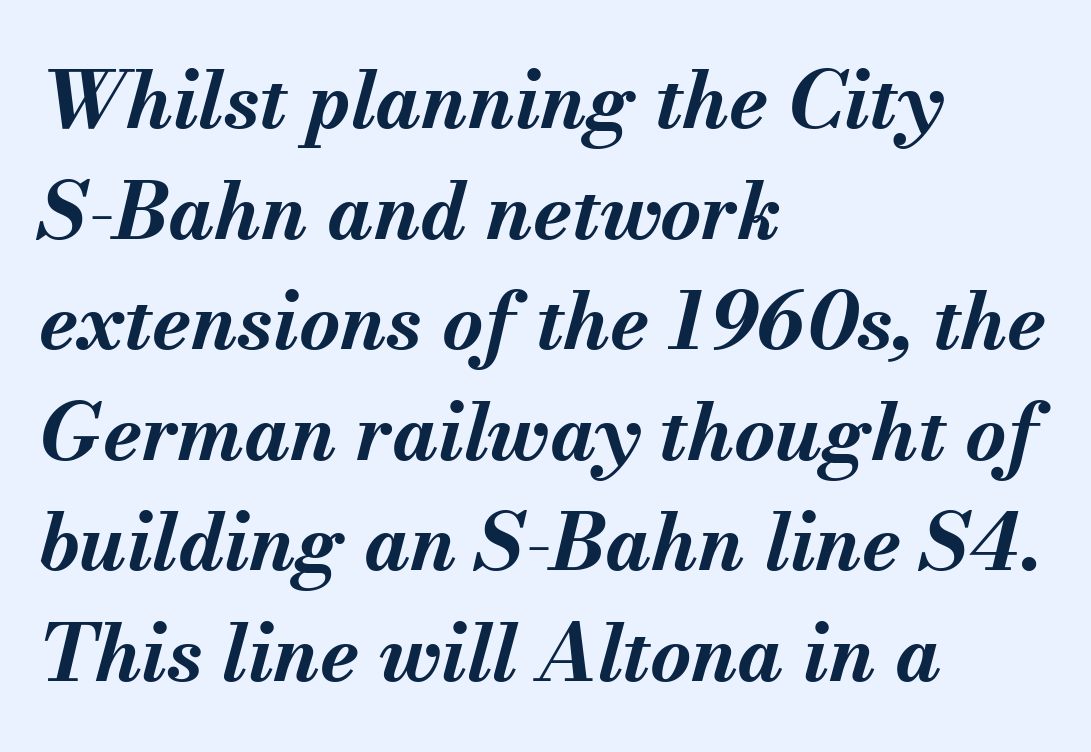
The rendering keeps characters at their native spacing. Horizontally, the lines are justified to the leading edge only. A bare baseline throughout the passage. The rendering uses natural spacing where letterforms have individual widths.
